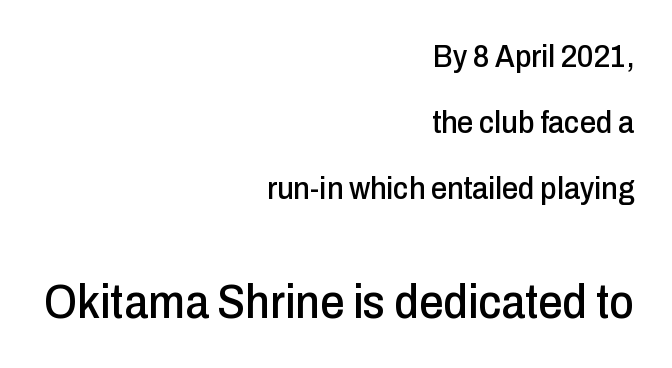
Designer's note — italics off, roman on. The tracking reads as untouched default to a designer's eye. The space directly below the letters is spotless. Leading is clearly above the norm, producing a sparse column. Varying glyph widths throughout — classic text-font behaviour. A sans-serif font was chosen for this passage.
